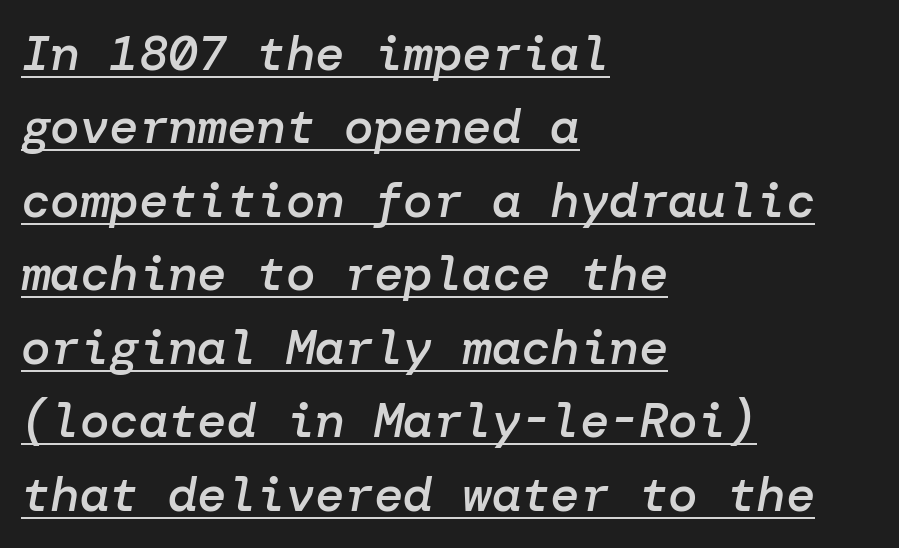
Q: Is the text bold? A: Semi-bold.
Q: Is the text italic (slanted)? A: Yes, it leans right by about 10 degrees.
Q: Is the text underlined? A: Yes.
Q: How is the paragraph aligned? A: Left-aligned.
Q: Is the spacing between letters normal or unusually wide? A: Normal.
Q: Is the spacing between lines tight, normal or loose? A: Normal.
Q: Width (condensed, normal, or wide)? A: Normal.
Q: Stroke contrast? A: Low.
Q: x-height? A: Medium.
